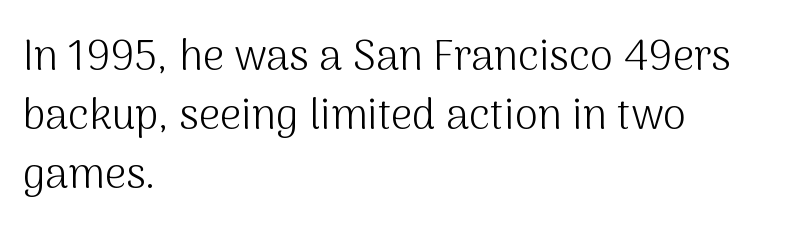
The image shows 42 px light sans-serif type, upright; set left-aligned, normal line spacing (1.41x), normal letter spacing, not underlined; medium stroke contrast and a medium x-height.
